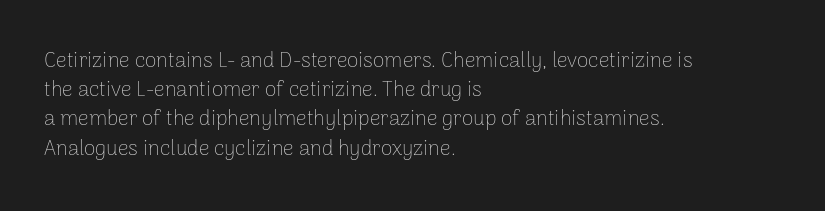
Q: Is the text bold? A: No.
Q: Is the text italic (slanted)? A: No, it is upright.
Q: Is the text underlined? A: No.
Q: How is the paragraph aligned? A: Left-aligned.
Q: Is the spacing between letters normal or unusually wide? A: Normal.
Q: Is the spacing between lines tight, normal or loose? A: Normal.
